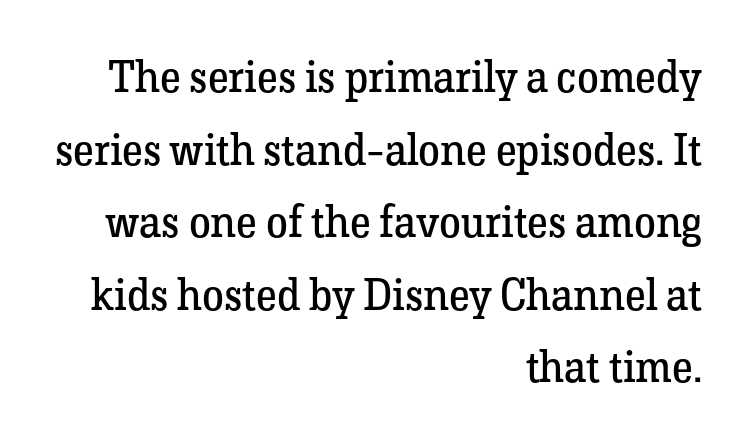
The image shows 44 px regular-weight serif type, upright; set right-aligned, normal line spacing (1.65x), normal letter spacing, not underlined; low stroke contrast and a medium x-height.
